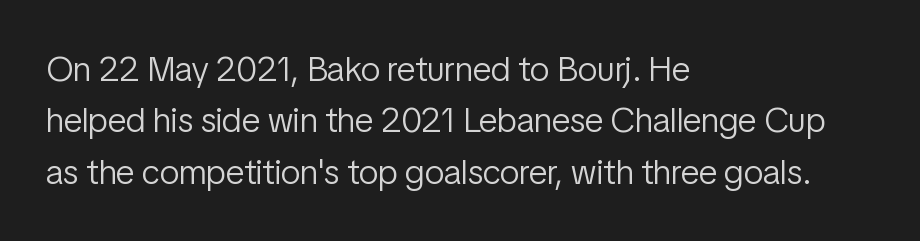
In terms of letterform style, serifs are entirely absent. A typesetter would mark this as roman, not italic. The rendering uses natural spacing where letterforms have individual widths. The area under the type is left untouched. Stems here are at most as thick as an everyday book face. Left-aligned paragraph, ragged on the right.
